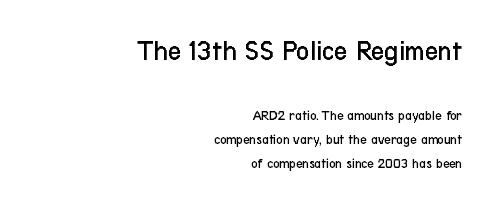
The image shows 29 px regular-weight, condensed sans-serif type, upright; set right-aligned, normal line spacing (1.69x), normal letter spacing, not underlined; the first (top) block is 2.07x larger; low stroke contrast and a medium x-height.
